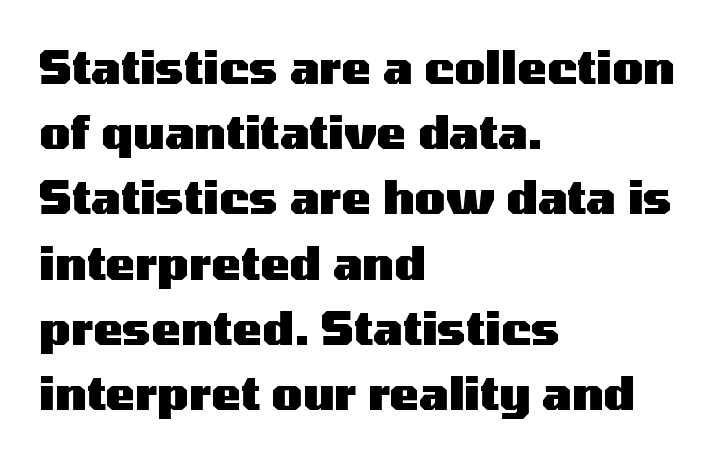
Q: Is the text bold? A: Yes.
Q: Is the text italic (slanted)? A: No, it is upright.
Q: Is the typeface a serif or a sans-serif typeface? A: Sans-serif.
Q: Is the text underlined? A: No.
Q: How is the paragraph aligned? A: Left-aligned.
Q: Is the spacing between letters normal or unusually wide? A: Normal.
Q: Is the spacing between lines tight, normal or loose? A: Normal.
Q: Width (condensed, normal, or wide)? A: Wide.
Q: Stroke contrast? A: Medium.
Q: x-height? A: Medium.
Q: Monospaced? A: No.
